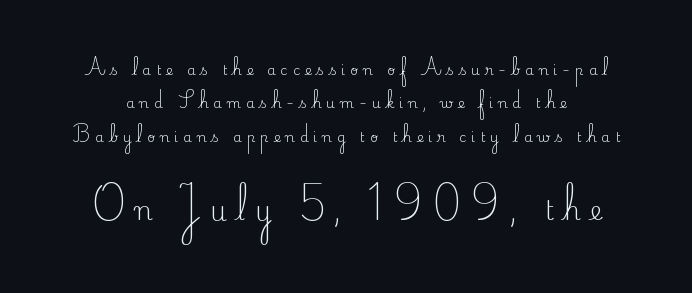
Unmarked baselines from the first word to the last. The passage shown begins with its smaller block and ends with its larger one. The letters are spread apart with noticeably loose tracking. The weight tops out at a normal text grade. Widely set lines give the paragraph a tall, airy silhouette.
